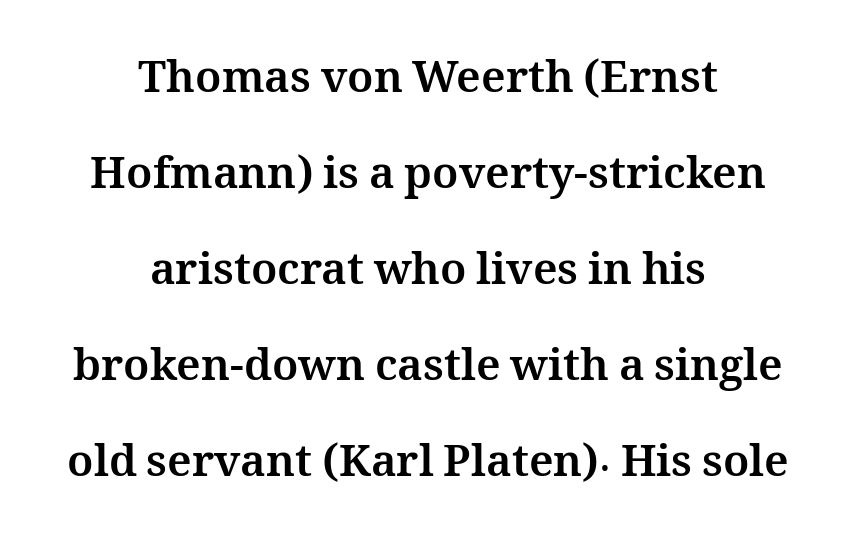
Compared with typical body copy, the letter spacing here is the same. Style check: upright. Each row of text sits above clean, open space. The letters advance in unequal steps, a hallmark of proportional type. Is the type bold? Yes — the strokes are clearly thick and heavy. Loosely led — the rows are spread out.
